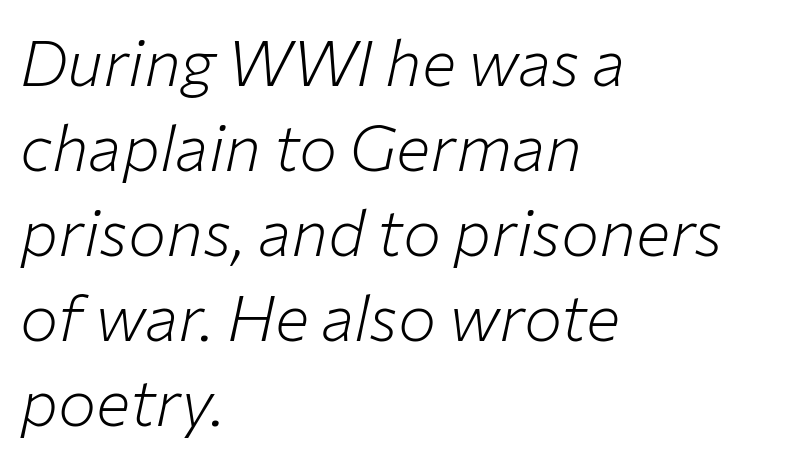
Q: Is the text bold? A: No.
Q: Is the text italic (slanted)? A: Yes, it leans right by about 12 degrees.
Q: Is the text underlined? A: No.
Q: How is the paragraph aligned? A: Left-aligned.
Q: Is the spacing between letters normal or unusually wide? A: Normal.
Q: Is the spacing between lines tight, normal or loose? A: Normal.
Q: Width (condensed, normal, or wide)? A: Normal.
Q: Stroke contrast? A: Low.
Q: x-height? A: Medium.
Q: Monospaced? A: No.
